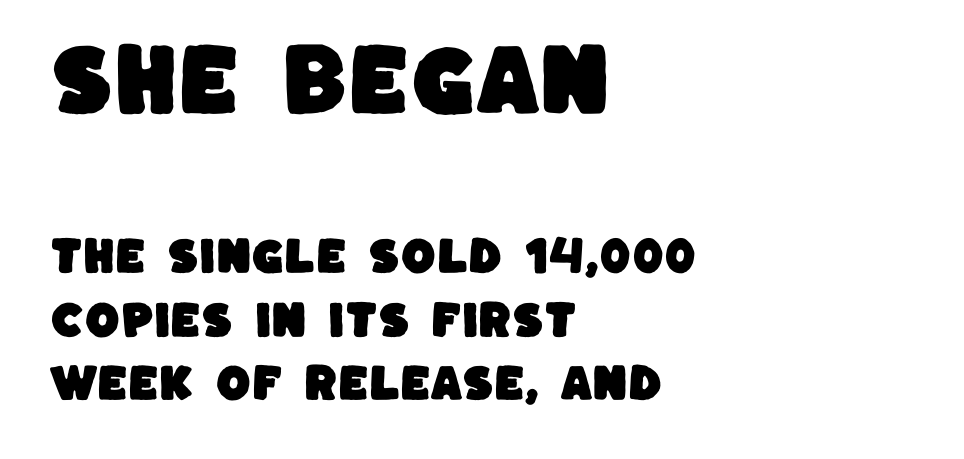
Check where the strokes stop: nothing finishes them off — pure sans. Do the characters align in a grid? No, the font is proportional. Caption: upper text group enlarged, lower text group reduced. The passage shown has conventional tracking throughout.
